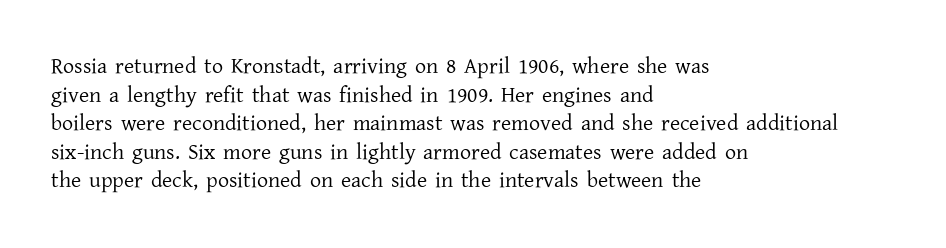
Q: Is the text bold? A: No.
Q: Is the text italic (slanted)? A: No, it is upright.
Q: Is the text underlined? A: No.
Q: How is the paragraph aligned? A: Left-aligned.
Q: Is the spacing between letters normal or unusually wide? A: Normal.
Q: Is the spacing between lines tight, normal or loose? A: Normal.
